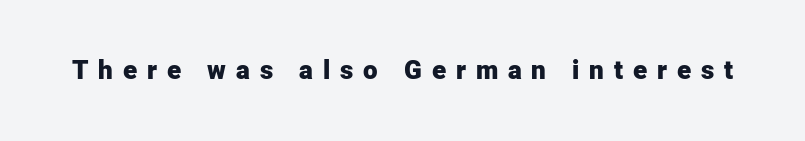
The passage shown is emphatically bold. You could only call the tracking loose — the letters float apart. Unmarked baselines from the first word to the last. In terms of posture, this sample is upright.
